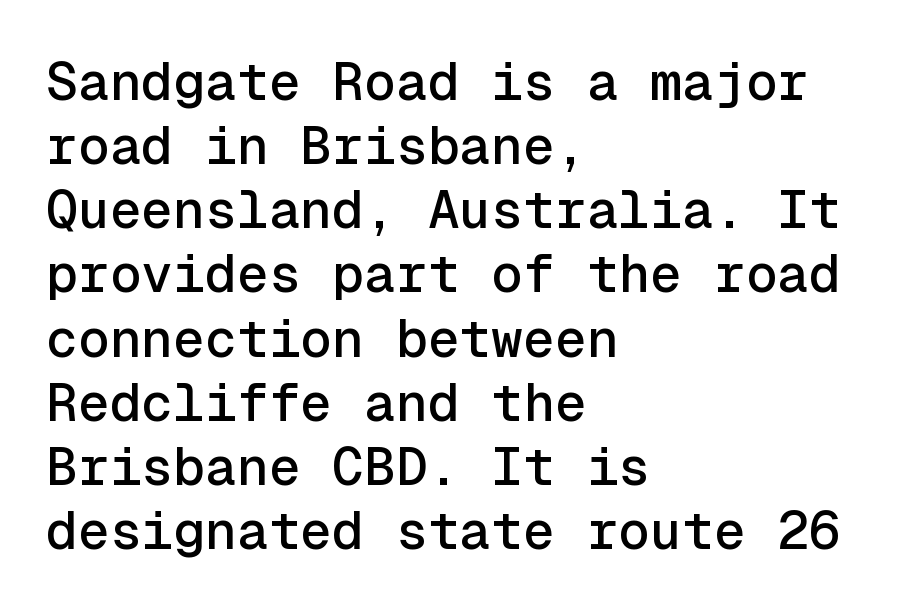
Here the glyphs are tracked normally, forming tight word shapes. Which margin do the lines hug? The left one — the right edge is uneven. A bare baseline throughout the passage. The letters march in equal steps, a hallmark of fixed-pitch type. The face used here is a sans, in the tradition of grotesques and geometrics. When letters stand straight like this, we call the style roman or upright.
